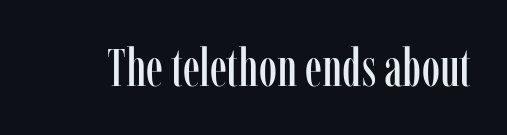
{"serif": "yes", "italic": "no", "width": "condensed", "stroke_contrast": "low", "x_height": "medium", "monospaced": "no", "underline": "no", "letter_spacing": "normal", "letter_spacing_em": 0.0, "glyph_px": 52}
